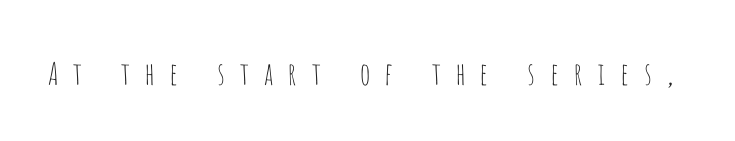
Q: Is the text bold? A: No.
Q: Is the text italic (slanted)? A: No, it is upright.
Q: Is the typeface a serif or a sans-serif typeface? A: Sans-serif.
Q: Is the text underlined? A: No.
Q: Is the spacing between letters normal or unusually wide? A: Unusually wide.
Q: Width (condensed, normal, or wide)? A: Condensed.
Q: Stroke contrast? A: Low.
Q: x-height? A: Large.
Q: Monospaced? A: No.
